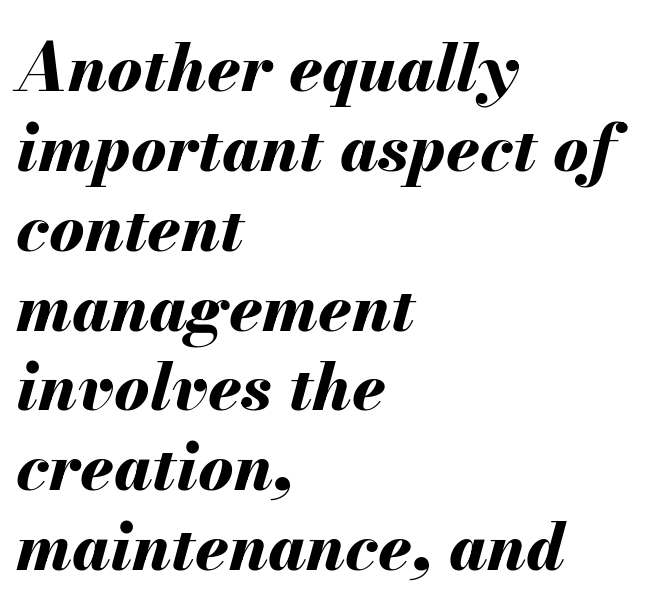
The image shows 66 px bold type, italic (leaning right); set left-aligned, line spacing 1.21x, normal letter spacing, not underlined; medium stroke contrast and a small x-height.
